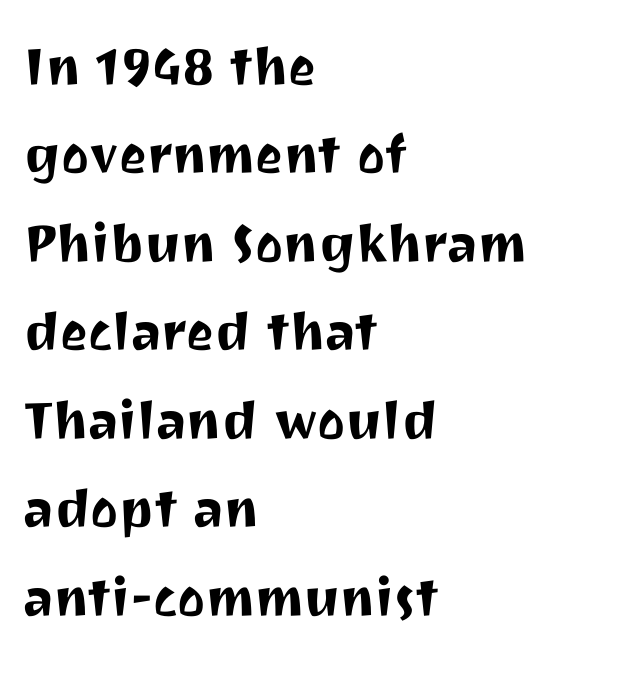
Q: Is the text italic (slanted)? A: No, it is upright.
Q: Is the typeface a serif or a sans-serif typeface? A: Sans-serif.
Q: Is the text underlined? A: No.
Q: How is the paragraph aligned? A: Left-aligned.
Q: Is the spacing between letters normal or unusually wide? A: Normal.
Q: Is the spacing between lines tight, normal or loose? A: Normal.
Q: Width (condensed, normal, or wide)? A: Normal.
Q: Stroke contrast? A: Medium.
Q: x-height? A: Medium.
Q: Monospaced? A: No.
